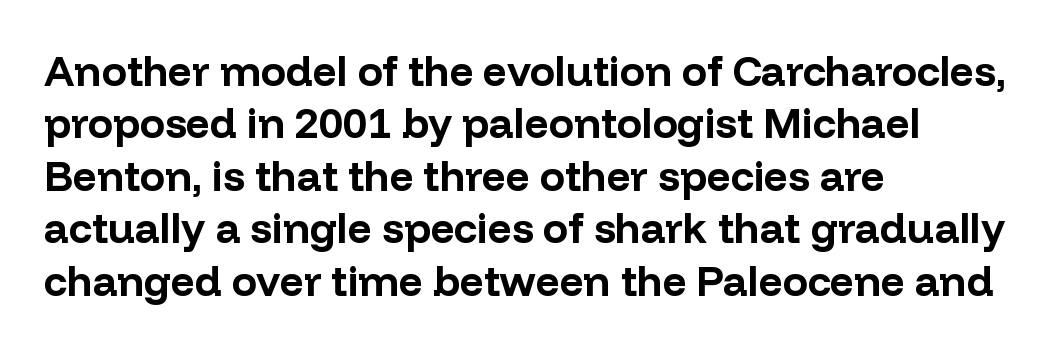
The image shows 42 px bold sans-serif type, upright; set left-aligned, normal line spacing (1.25x), normal letter spacing, not underlined; low stroke contrast and a medium x-height.
